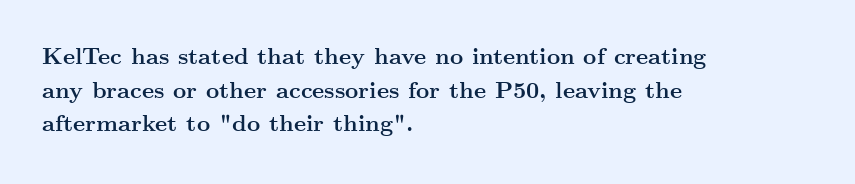
The image shows 23 px bold type, upright; set left-aligned, normal line spacing (1.46x), normal letter spacing, not underlined.
